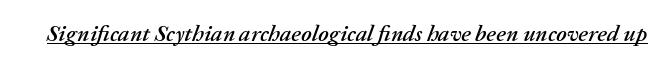
The image shows 23 px text type, italic (leaning right); set normal letter spacing, underlined.
